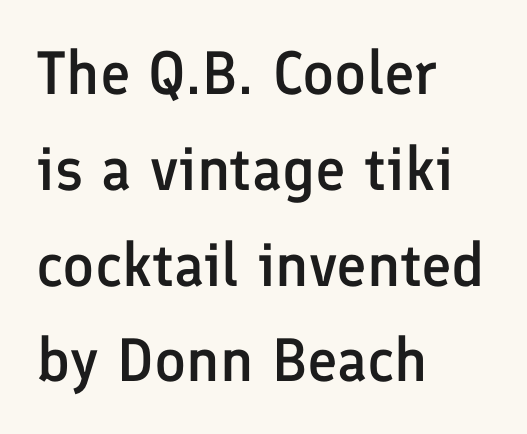
{"serif": "no", "italic": "no", "bold": "semi", "weight": "semibold", "width": "normal", "stroke_contrast": "low", "x_height": "medium", "monospaced": "no", "underline": "no", "align": "left", "line_spacing": "normal", "line_spacing_ratio": 1.57, "letter_spacing": "normal", "letter_spacing_em": 0.0, "glyph_px": 61}
